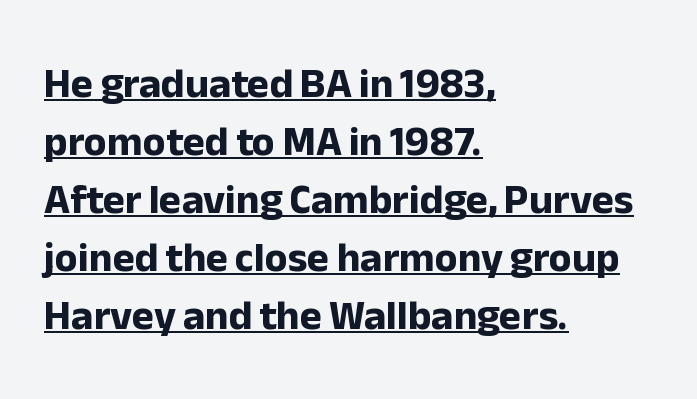
Q: Is the text bold? A: Yes.
Q: Is the text italic (slanted)? A: No, it is upright.
Q: Is the typeface a serif or a sans-serif typeface? A: Sans-serif.
Q: Is the text underlined? A: Yes.
Q: How is the paragraph aligned? A: Left-aligned.
Q: Is the spacing between letters normal or unusually wide? A: Normal.
Q: Is the spacing between lines tight, normal or loose? A: Normal.
Q: Width (condensed, normal, or wide)? A: Normal.
Q: Stroke contrast? A: Low.
Q: x-height? A: Medium.
Q: Monospaced? A: No.
